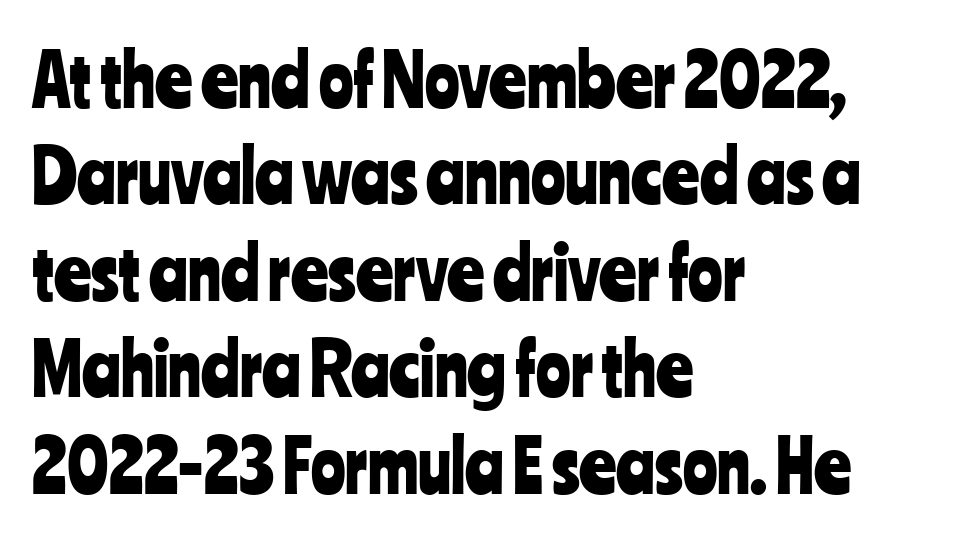
Notice how the stems are strictly vertical — no italics here. The passage shown has conventional tracking throughout. Beneath every word, the page is bare. Looks like regular typesetting: each glyph gets only the width it needs. The rag falls on the right side of this text block.
